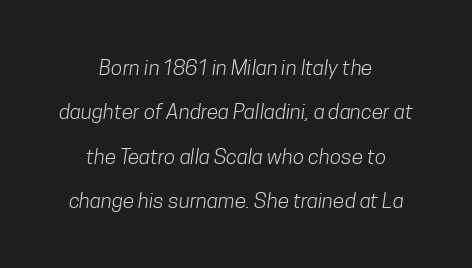
{"bold": "no", "underline": "no", "align": "center", "line_spacing": "loose", "line_spacing_ratio": 2.11, "letter_spacing": "normal", "letter_spacing_em": 0.0, "glyph_px": 21}
